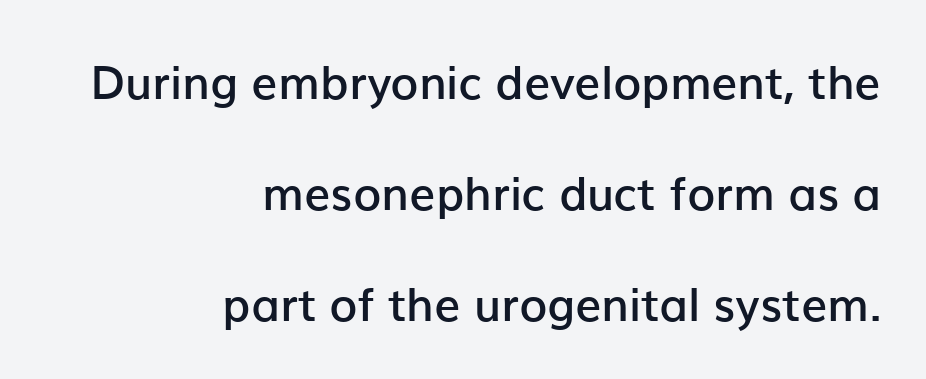
Q: Is the text bold? A: Semi-bold.
Q: Is the text italic (slanted)? A: No, it is upright.
Q: Is the typeface a serif or a sans-serif typeface? A: Sans-serif.
Q: Is the text underlined? A: No.
Q: How is the paragraph aligned? A: Right-aligned.
Q: Is the spacing between letters normal or unusually wide? A: Normal.
Q: Is the spacing between lines tight, normal or loose? A: Loose.
Q: Width (condensed, normal, or wide)? A: Normal.
Q: Stroke contrast? A: Low.
Q: x-height? A: Medium.
Q: Monospaced? A: No.
